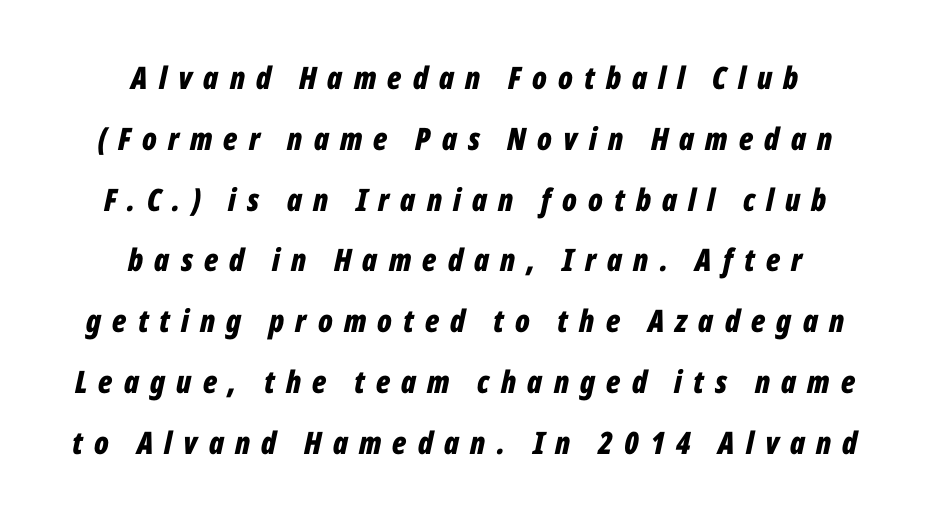
{"italic": "yes", "lean": "right", "slant_degrees": 12, "bold": "yes", "weight": "bold", "width": "condensed", "stroke_contrast": "low", "x_height": "medium", "monospaced": "no", "underline": "no", "align": "center", "line_spacing": "loose", "line_spacing_ratio": 1.96, "letter_spacing": "wide", "letter_spacing_em": 0.36, "glyph_px": 31}
